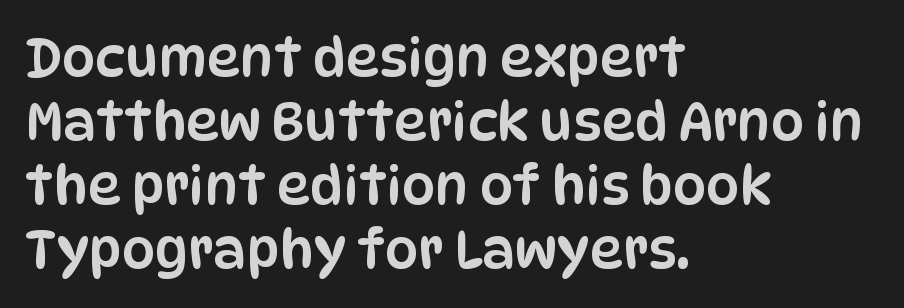
The image shows 53 px condensed sans-serif type, upright; set left-aligned, line spacing 1.21x, normal letter spacing, not underlined; low stroke contrast and a large x-height.
